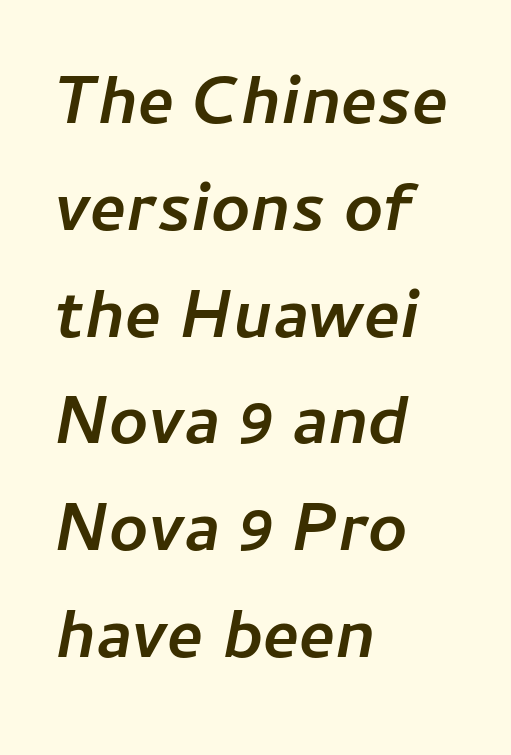
Every letter is thick-stroked: bold, no question. Letter spacing: default. Would a proofreader flag this as italicized? Yes. These lines are set flush left with a ragged right edge. Spacing verdict: proportional, widths tailored to each character. Horizontal bands of white between lines are of average thickness.
